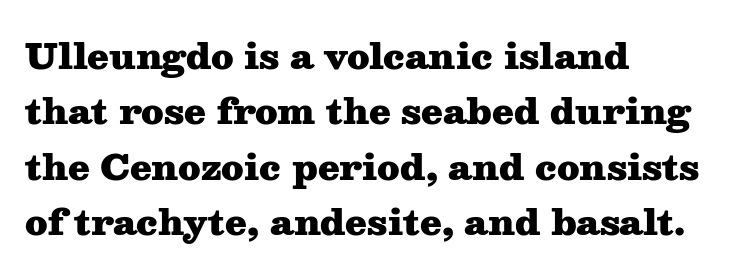
Q: Is the text bold? A: Yes.
Q: Is the text italic (slanted)? A: No, it is upright.
Q: Is the typeface a serif or a sans-serif typeface? A: Serif.
Q: Is the text underlined? A: No.
Q: How is the paragraph aligned? A: Left-aligned.
Q: Is the spacing between letters normal or unusually wide? A: Normal.
Q: Is the spacing between lines tight, normal or loose? A: Normal.
Q: Width (condensed, normal, or wide)? A: Wide.
Q: Stroke contrast? A: Medium.
Q: x-height? A: Medium.
Q: Monospaced? A: No.
